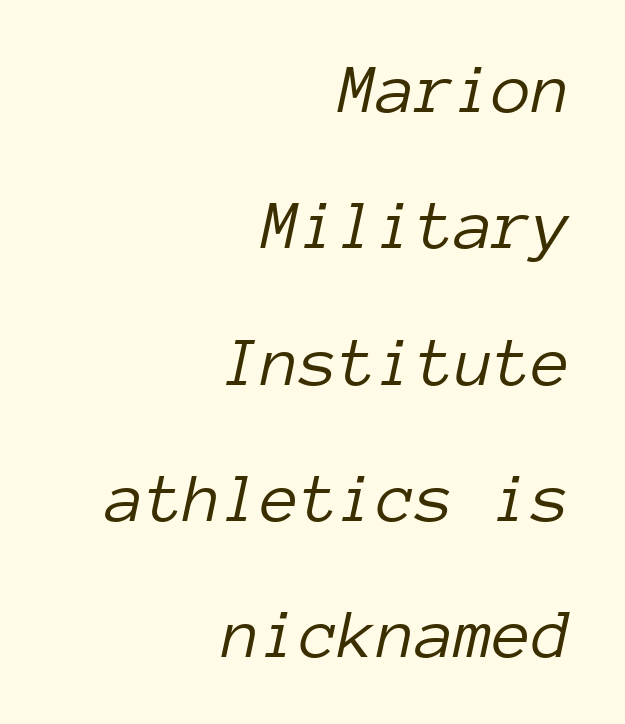
{"italic": "yes", "lean": "right", "slant_degrees": 12, "bold": "no", "weight": "light", "width": "normal", "stroke_contrast": "low", "x_height": "medium", "monospaced": "yes", "underline": "no", "align": "right", "line_spacing": "loose", "line_spacing_ratio": 1.92, "letter_spacing": "normal", "letter_spacing_em": 0.0, "glyph_px": 71}
